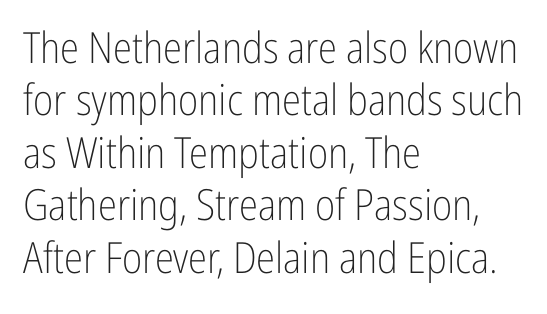
{"serif": "no", "italic": "no", "bold": "no", "weight": "light", "width": "condensed", "stroke_contrast": "low", "x_height": "medium", "monospaced": "no", "underline": "no", "align": "left", "line_spacing_ratio": 1.22, "letter_spacing": "normal", "letter_spacing_em": 0.0, "glyph_px": 43}
